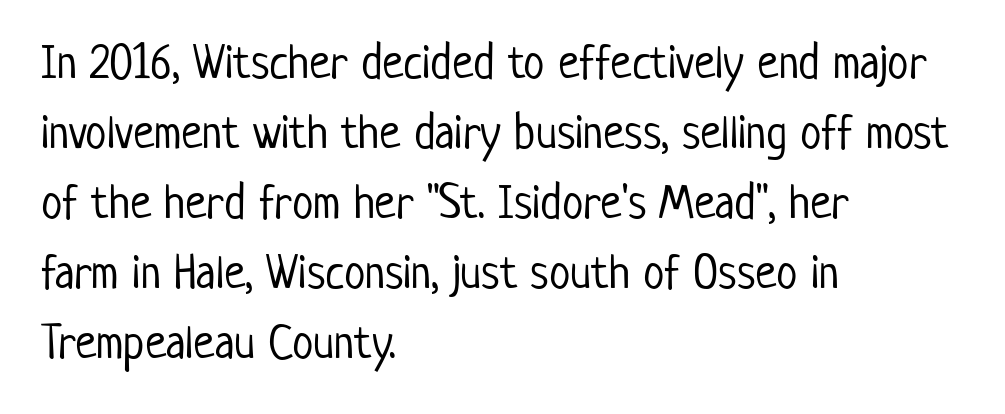
Q: Is the text bold? A: No.
Q: Is the text italic (slanted)? A: No, it is upright.
Q: Is the typeface a serif or a sans-serif typeface? A: Sans-serif.
Q: Is the text underlined? A: No.
Q: How is the paragraph aligned? A: Left-aligned.
Q: Is the spacing between letters normal or unusually wide? A: Normal.
Q: Is the spacing between lines tight, normal or loose? A: Normal.
Q: Width (condensed, normal, or wide)? A: Condensed.
Q: Stroke contrast? A: Low.
Q: x-height? A: Medium.
Q: Monospaced? A: No.
